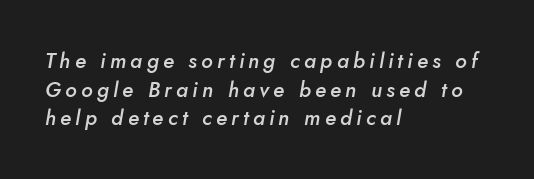
Q: Is the text bold? A: Semi-bold.
Q: Is the text italic (slanted)? A: Yes, it leans right by about 10 degrees.
Q: Is the text underlined? A: No.
Q: How is the paragraph aligned? A: Left-aligned.
Q: Is the spacing between letters normal or unusually wide? A: Unusually wide.
Q: Is the spacing between lines tight, normal or loose? A: Normal.
